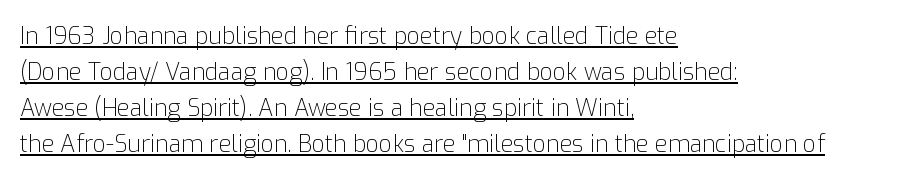
{"italic": "no", "bold": "no", "underline": "yes", "align": "left", "line_spacing": "normal", "line_spacing_ratio": 1.56, "letter_spacing": "normal", "letter_spacing_em": 0.0, "glyph_px": 23}
